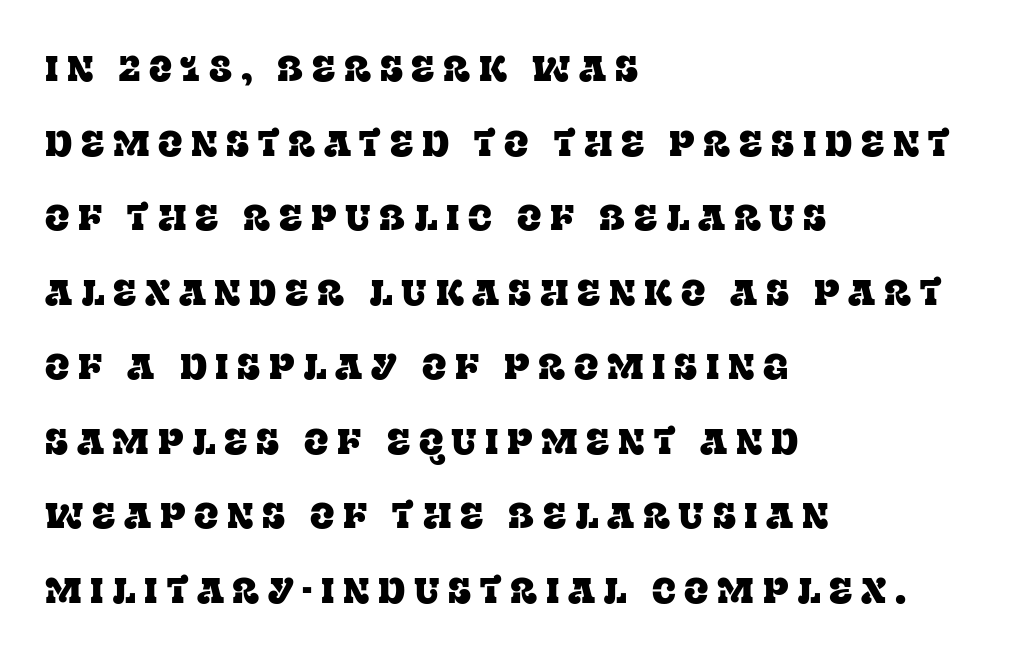
The image shows 36 px serif type, upright; set left-aligned, loose line spacing (2.07x), unusually wide letter spacing (+0.24 em), not underlined; low stroke contrast and a large x-height.
